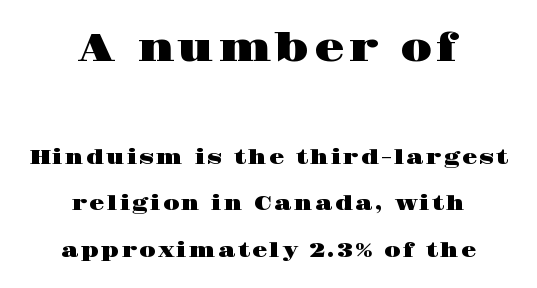
The image shows 39 px wide serif type, upright; set centered, loose line spacing (2.31x), not underlined; the first (top) block is 1.95x larger; high stroke contrast and a large x-height.
